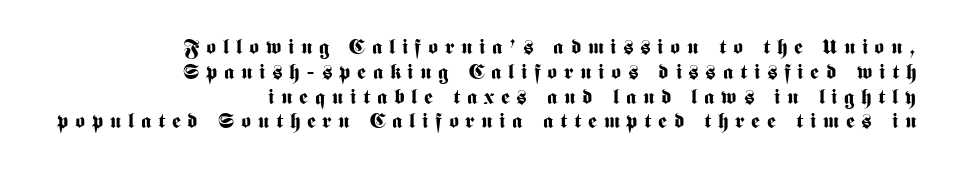
The image shows 21 px bold type, upright; set right-aligned, line spacing 1.18x, unusually wide letter spacing (+0.32 em), not underlined.
